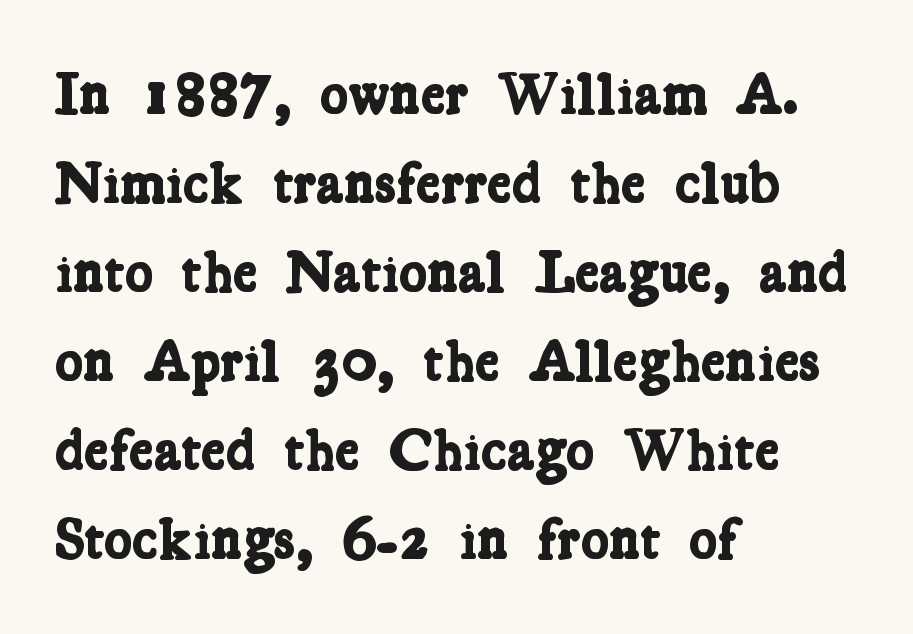
The image shows 59 px bold, condensed serif type; set left-aligned, normal line spacing (1.51x), normal letter spacing, not underlined; low stroke contrast and a medium x-height.
